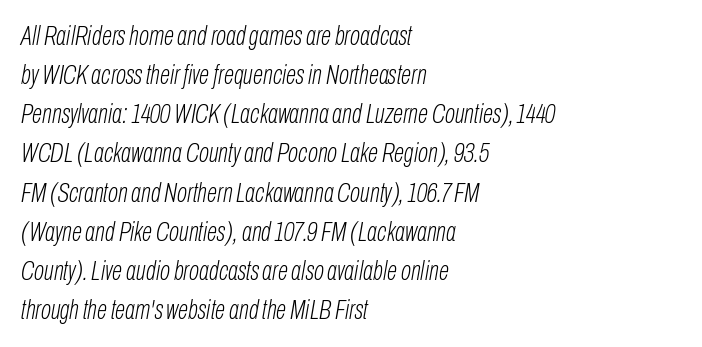
{"italic": "yes", "lean": "right", "slant_degrees": 10, "bold": "no", "underline": "no", "align": "left", "line_spacing": "normal", "line_spacing_ratio": 1.45, "letter_spacing": "normal", "letter_spacing_em": 0.0, "glyph_px": 27}
